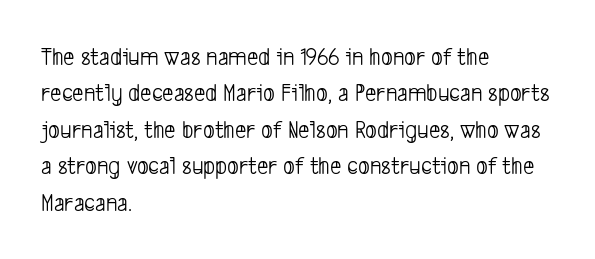
Q: Is the text bold? A: No.
Q: Is the text underlined? A: No.
Q: How is the paragraph aligned? A: Left-aligned.
Q: Is the spacing between letters normal or unusually wide? A: Normal.
Q: Is the spacing between lines tight, normal or loose? A: Normal.
